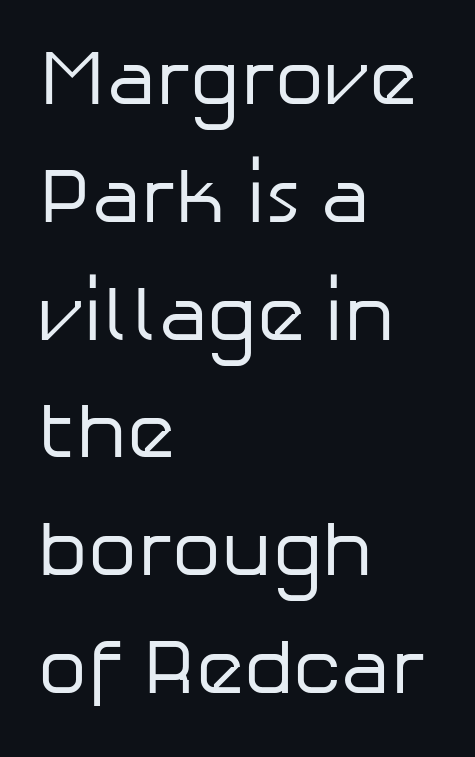
The image shows 78 px regular-weight sans-serif type, upright; set left-aligned, normal line spacing (1.51x), normal letter spacing, not underlined; low stroke contrast and a medium x-height.
